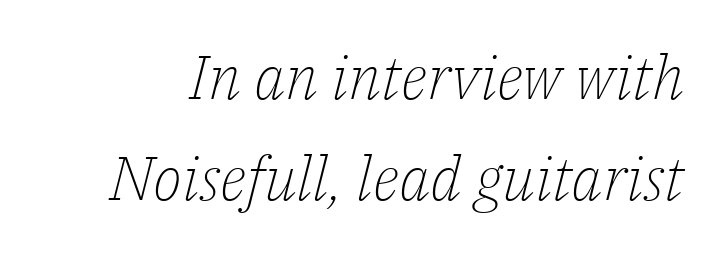
The image shows 61 px light serif type, italic (leaning right); set normal line spacing (1.66x), normal letter spacing, not underlined; low stroke contrast and a medium x-height.
